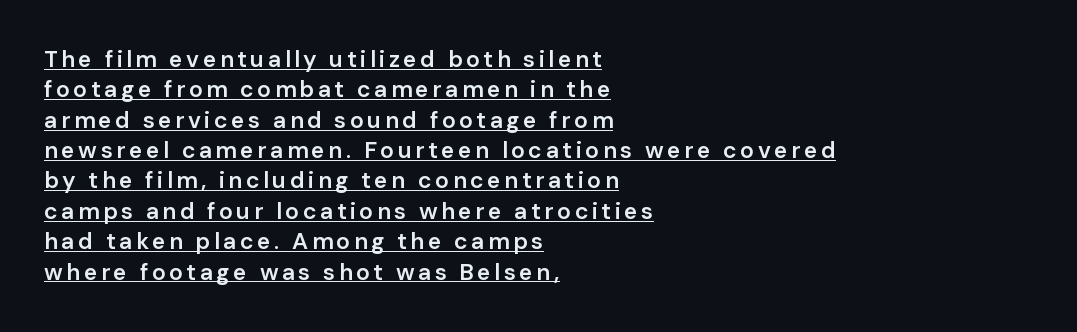
{"italic": "no", "bold": "semi", "underline": "yes", "align": "left", "line_spacing": "normal", "line_spacing_ratio": 1.32, "glyph_px": 23}
